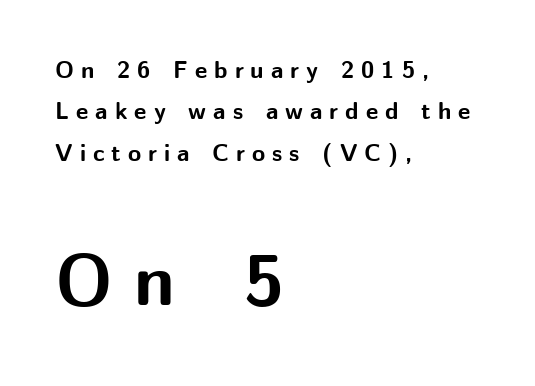
The image shows 73 px bold sans-serif type, upright; set left-aligned, line spacing 1.72x, unusually wide letter spacing (+0.29 em), not underlined; the second (bottom) block is 3.04x larger; medium stroke contrast and a medium x-height.
